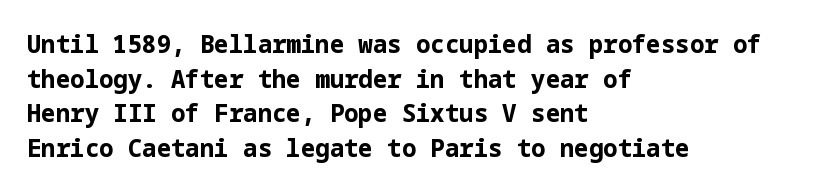
{"italic": "no", "bold": "yes", "underline": "no", "align": "left", "line_spacing": "normal", "line_spacing_ratio": 1.44, "letter_spacing": "normal", "letter_spacing_em": 0.0, "glyph_px": 24}
